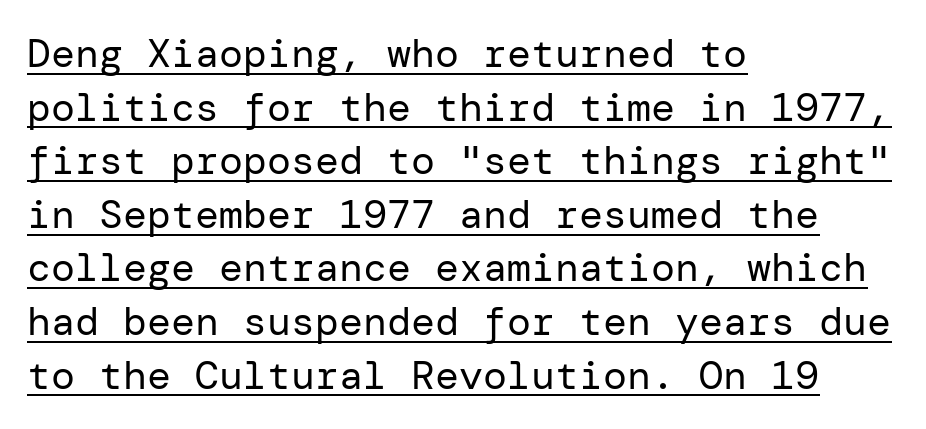
Q: Is the text bold? A: No.
Q: Is the text italic (slanted)? A: No, it is upright.
Q: Is the typeface a serif or a sans-serif typeface? A: Sans-serif.
Q: Is the text underlined? A: Yes.
Q: How is the paragraph aligned? A: Left-aligned.
Q: Is the spacing between letters normal or unusually wide? A: Normal.
Q: Is the spacing between lines tight, normal or loose? A: Normal.
Q: Width (condensed, normal, or wide)? A: Normal.
Q: Stroke contrast? A: Low.
Q: x-height? A: Medium.
